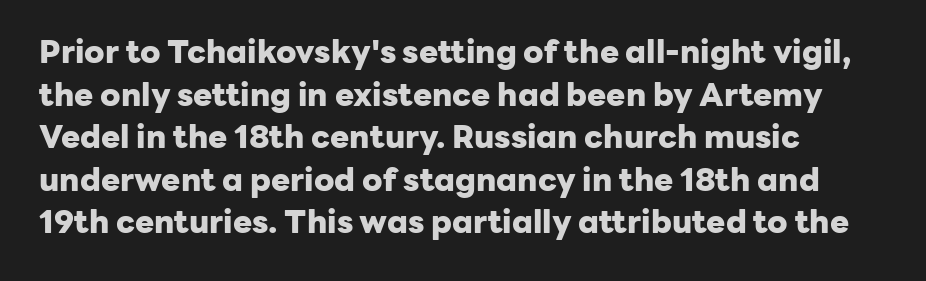
Summary of weight: heavy, a full bold. When letters stand straight like this, we call the style roman or upright. Rule under the text: the space is simply empty. You could not count columns in this text — the font is proportionally spaced. The letters sit at their default tracking, neither squeezed nor spread. The glyphs in this specimen are sans serif.
